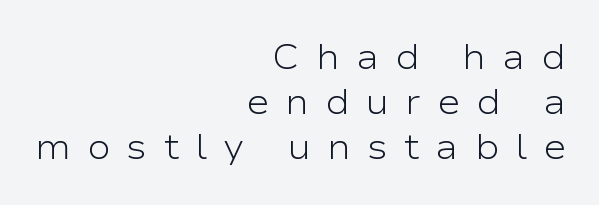
The rendering uses a moderate line-height, typical for paragraphs. The zone under the glyphs is completely vacant. A typesetter would mark this as roman, not italic. Teacher's note: observe the even right margin — that is flush-right alignment.
